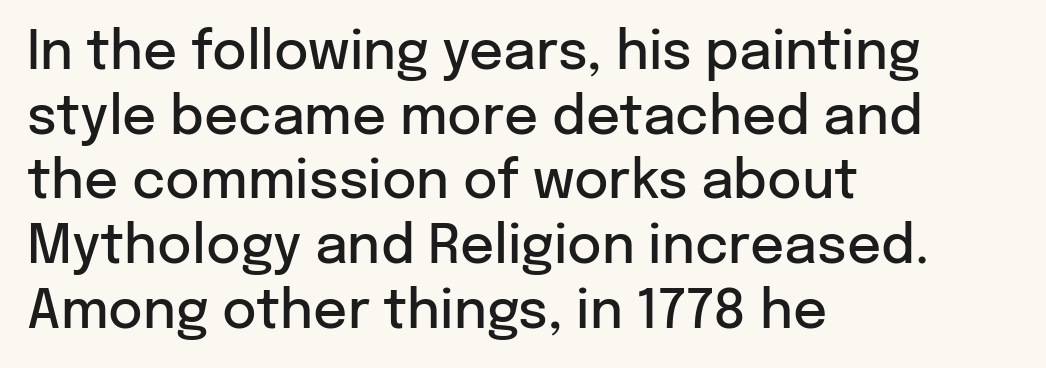
The image shows 53 px semibold sans-serif type, upright; set left-aligned, line spacing 1.22x, normal letter spacing, not underlined; low stroke contrast and a medium x-height.
